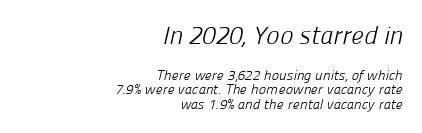
The image shows 25 px text type; set right-aligned, tight line spacing (1.03x), normal letter spacing, not underlined; the first (top) block is 1.79x larger.
